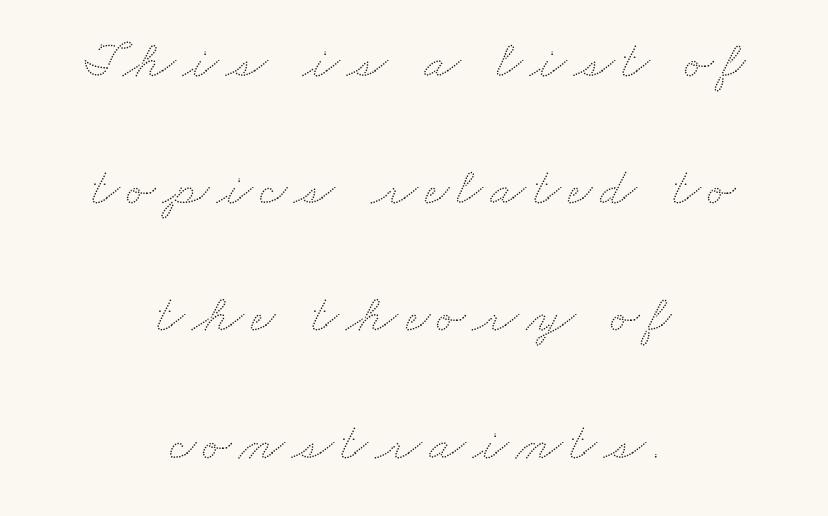
{"width": "wide", "stroke_contrast": "low", "x_height": "small", "monospaced": "no", "underline": "no", "align": "center", "line_spacing": "loose", "line_spacing_ratio": 2.4, "glyph_px": 53}
